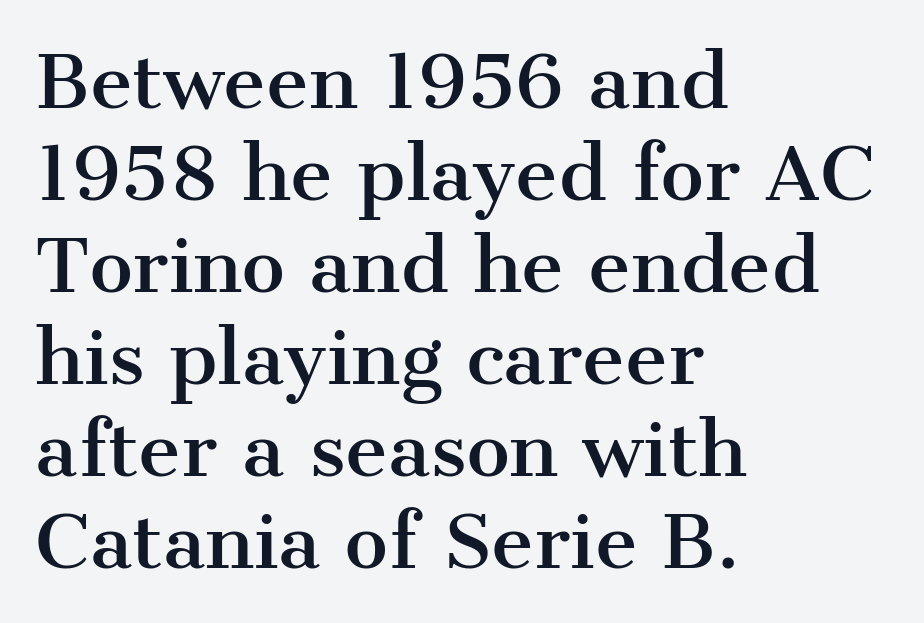
In terms of letterspacing, this is plain default setting. The paragraph shown leans on its left margin. The strip under each line holds only bare page. Compared with typical paragraphs, the rows here are spaced about the same. The glyphs in this specimen are seriffed.
